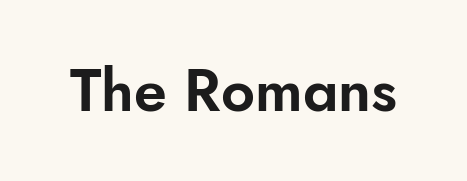
The image shows 59 px sans-serif type, upright; set normal letter spacing, not underlined; low stroke contrast and a small x-height.
